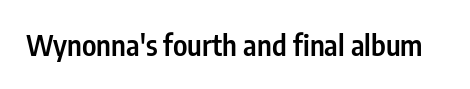
Check where the strokes stop: nothing finishes them off — pure sans. Standard letterfit; no display-style spreading of the glyphs. Tall strokes in this sample are plumb rather than angled. This is the in-between weight designers call semibold or demi. Looks like regular typesetting: each glyph gets only the width it needs. The foot of each line stays bare and open.
